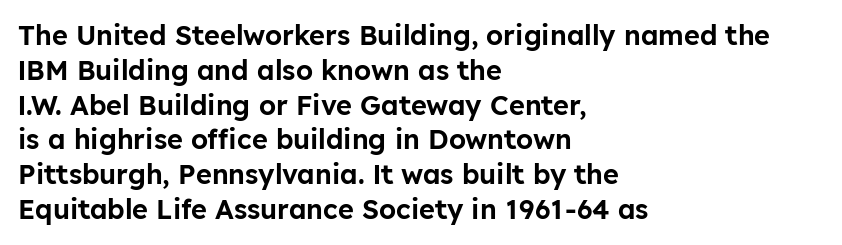
The image shows 27 px text type, upright; set left-aligned, normal line spacing (1.29x), normal letter spacing, not underlined.
